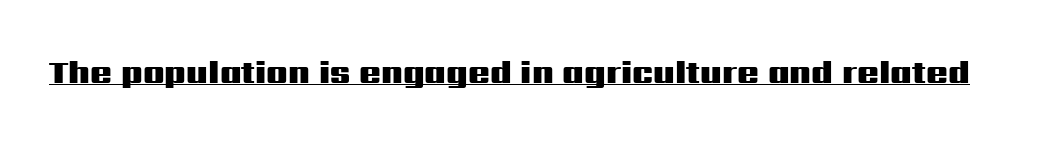
Q: Is the text bold? A: Yes.
Q: Is the text italic (slanted)? A: No, it is upright.
Q: Is the typeface a serif or a sans-serif typeface? A: Sans-serif.
Q: Is the text underlined? A: Yes.
Q: Is the spacing between letters normal or unusually wide? A: Normal.
Q: Width (condensed, normal, or wide)? A: Wide.
Q: Stroke contrast? A: Medium.
Q: x-height? A: Medium.
Q: Monospaced? A: No.
